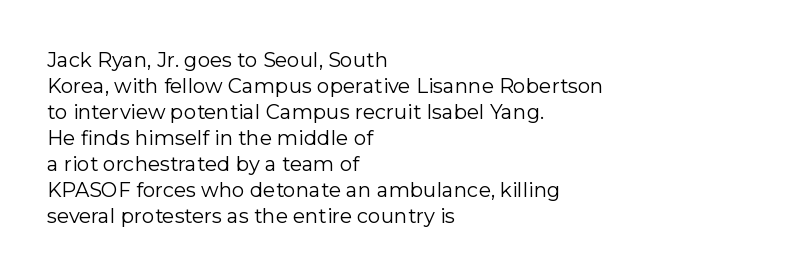
{"italic": "no", "bold": "no", "underline": "no", "align": "left", "line_spacing": "normal", "line_spacing_ratio": 1.3, "letter_spacing": "normal", "letter_spacing_em": 0.0, "glyph_px": 20}
